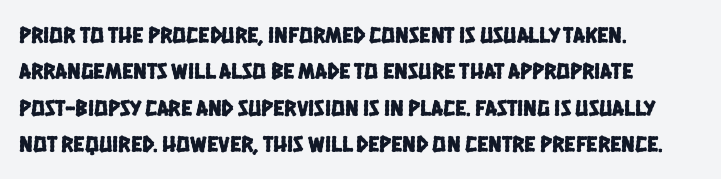
Type without underlining. The ragged edge is on the right, which tells us the setting is flush left. Regarding leading, the lines here are spaced in the standard way. Caption: standard tracking, unaltered.
